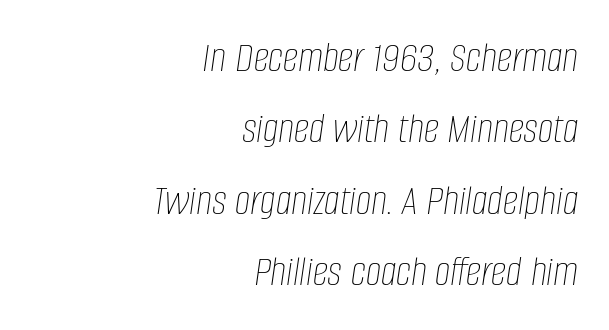
Q: Is the text bold? A: No.
Q: Is the text italic (slanted)? A: Yes, it leans right by about 8 degrees.
Q: Is the text underlined? A: No.
Q: How is the paragraph aligned? A: Right-aligned.
Q: Is the spacing between letters normal or unusually wide? A: Normal.
Q: Is the spacing between lines tight, normal or loose? A: Normal.
Q: Width (condensed, normal, or wide)? A: Condensed.
Q: Stroke contrast? A: Low.
Q: x-height? A: Large.
Q: Monospaced? A: No.
